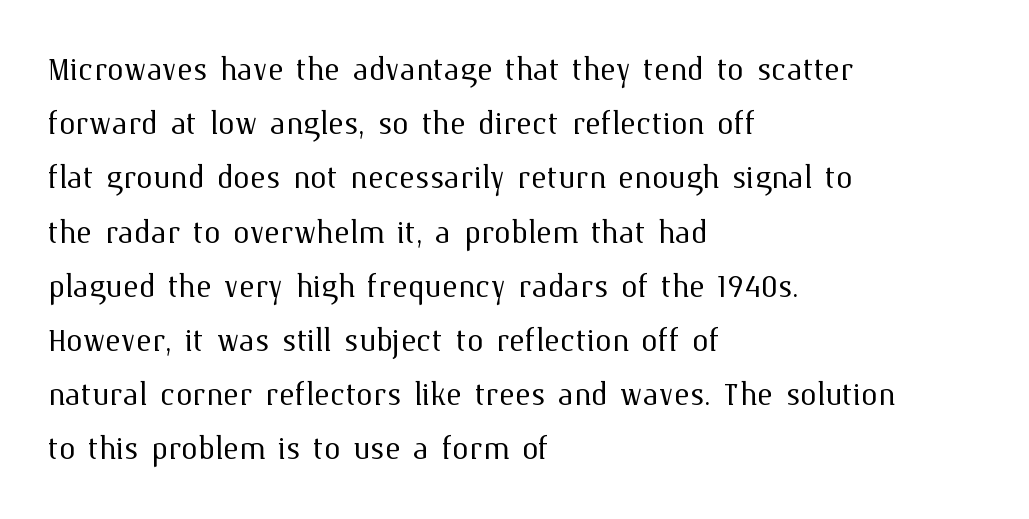
The image shows 42 px light type, upright; set left-aligned, normal line spacing (1.29x), normal letter spacing, not underlined; medium stroke contrast and a medium x-height.
